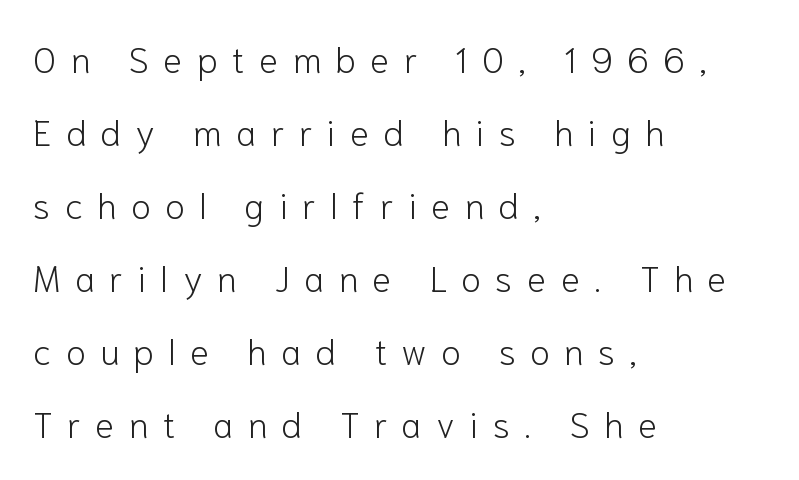
The image shows 36 px light sans-serif type, upright; set left-aligned, loose line spacing (2.03x), unusually wide letter spacing (+0.4 em), not underlined; low stroke contrast and a medium x-height.
